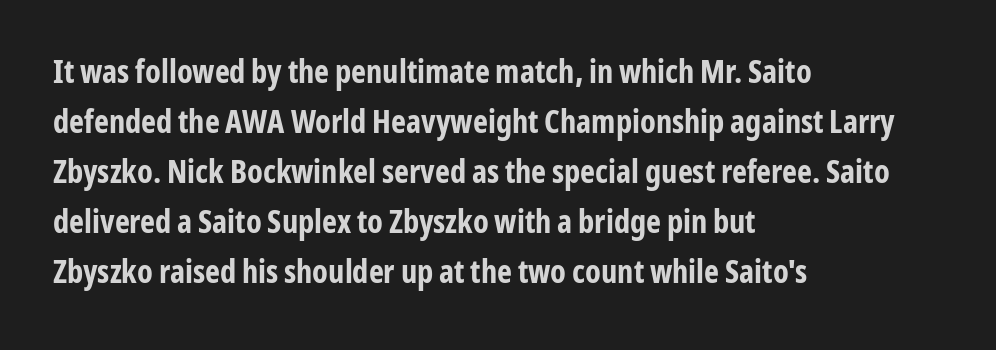
{"serif": "no", "italic": "no", "bold": "yes", "weight": "bold", "width": "condensed", "stroke_contrast": "low", "x_height": "medium", "monospaced": "no", "underline": "no", "align": "left", "line_spacing": "normal", "line_spacing_ratio": 1.56, "letter_spacing": "normal", "letter_spacing_em": 0.0, "glyph_px": 32}
